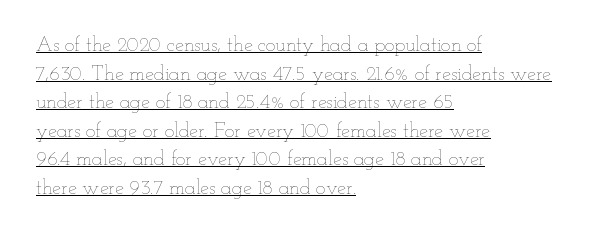
Default kerning and tracking; the words read as compact shapes. These lines were composed using upright roman letters. Somebody hit Ctrl+U on this one — the words are underlined. If you measured baseline to baseline, you'd find a middling distance. The setting favours the left margin, as ordinary paragraphs usually do.
